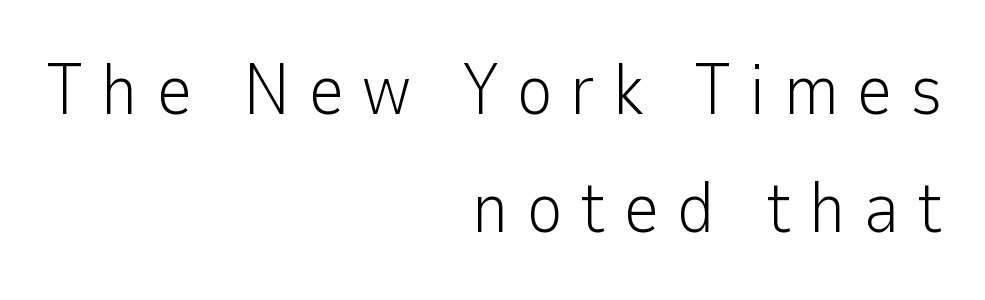
{"serif": "no", "italic": "no", "bold": "no", "weight": "light", "width": "normal", "stroke_contrast": "low", "x_height": "medium", "monospaced": "no", "underline": "no", "align": "right", "line_spacing": "normal", "line_spacing_ratio": 1.66, "letter_spacing": "wide", "letter_spacing_em": 0.24, "glyph_px": 71}
